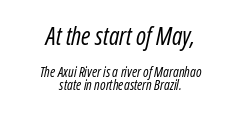
The image shows 25 px text type, italic (leaning right); set centered, tight line spacing (0.96x), normal letter spacing, not underlined; the first (top) block is 1.79x larger.
